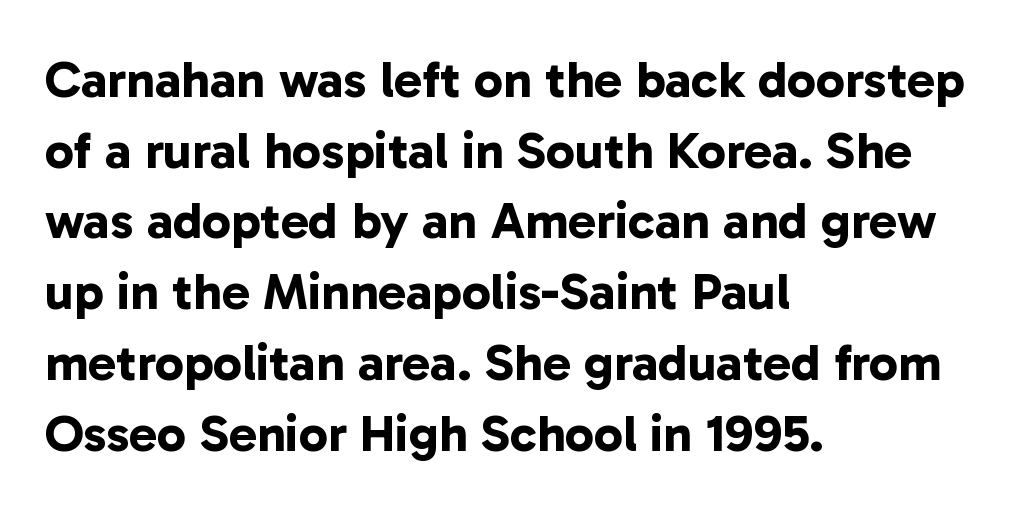
The image shows 52 px bold sans-serif type; set left-aligned, normal line spacing (1.36x), normal letter spacing, not underlined; low stroke contrast and a medium x-height.
